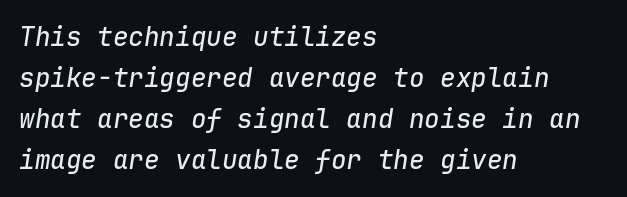
{"italic": "yes", "lean": "right", "slant_degrees": 9, "underline": "no", "align": "left", "line_spacing": "normal", "line_spacing_ratio": 1.58, "letter_spacing": "normal", "letter_spacing_em": 0.0, "glyph_px": 26}
